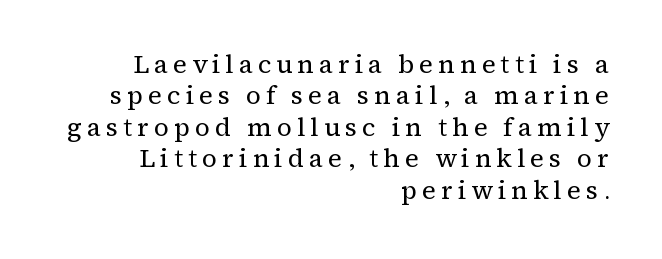
Descenders hang freely into open space. Bold? No — there's no thickening of the strokes. A flush-right, rag-left setting is used for this passage. Posture: vertical.
